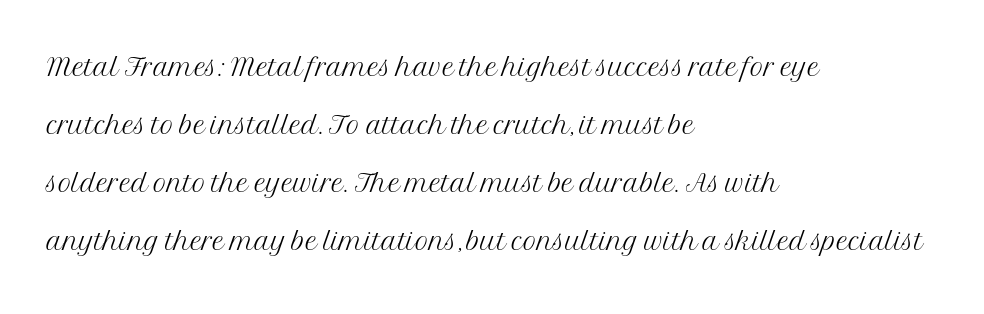
The image shows 37 px light serif type; set left-aligned, normal line spacing (1.57x), normal letter spacing, not underlined; medium stroke contrast and a medium x-height.
